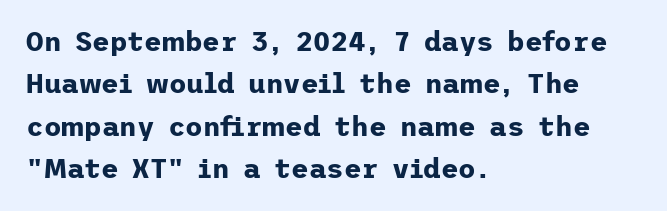
The image shows 27 px bold type, upright; set left-aligned, normal line spacing (1.57x), normal letter spacing, not underlined.
